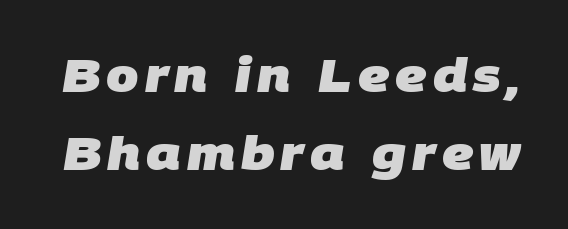
Q: Is the text bold? A: Yes.
Q: Is the typeface a serif or a sans-serif typeface? A: Sans-serif.
Q: Is the text underlined? A: No.
Q: Is the spacing between lines tight, normal or loose? A: Normal.
Q: Width (condensed, normal, or wide)? A: Normal.
Q: Stroke contrast? A: Low.
Q: x-height? A: Large.
Q: Monospaced? A: No.
